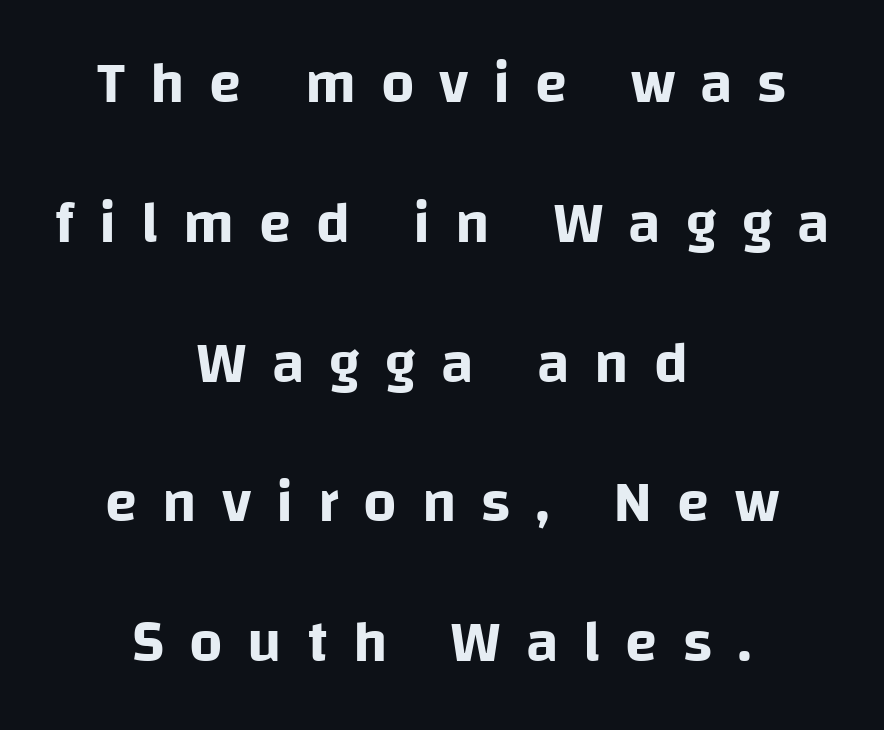
Q: Is the text italic (slanted)? A: No, it is upright.
Q: Is the typeface a serif or a sans-serif typeface? A: Sans-serif.
Q: Is the text underlined? A: No.
Q: How is the paragraph aligned? A: Centered.
Q: Is the spacing between letters normal or unusually wide? A: Unusually wide.
Q: Is the spacing between lines tight, normal or loose? A: Loose.
Q: Width (condensed, normal, or wide)? A: Normal.
Q: Stroke contrast? A: Low.
Q: x-height? A: Large.
Q: Monospaced? A: No.
